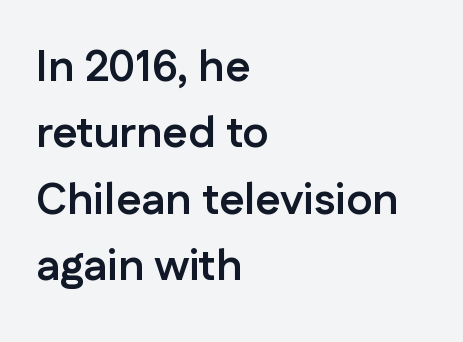
The image shows 44 px semibold sans-serif type, upright; set left-aligned, normal line spacing (1.51x), normal letter spacing, not underlined; low stroke contrast and a medium x-height.
